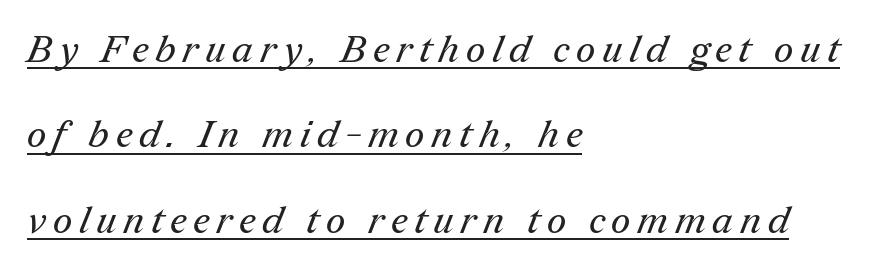
{"serif": "yes", "bold": "no", "weight": "regular", "width": "normal", "stroke_contrast": "medium", "x_height": "medium", "monospaced": "no", "underline": "yes", "align": "left", "line_spacing": "loose", "line_spacing_ratio": 2.25, "glyph_px": 38}
